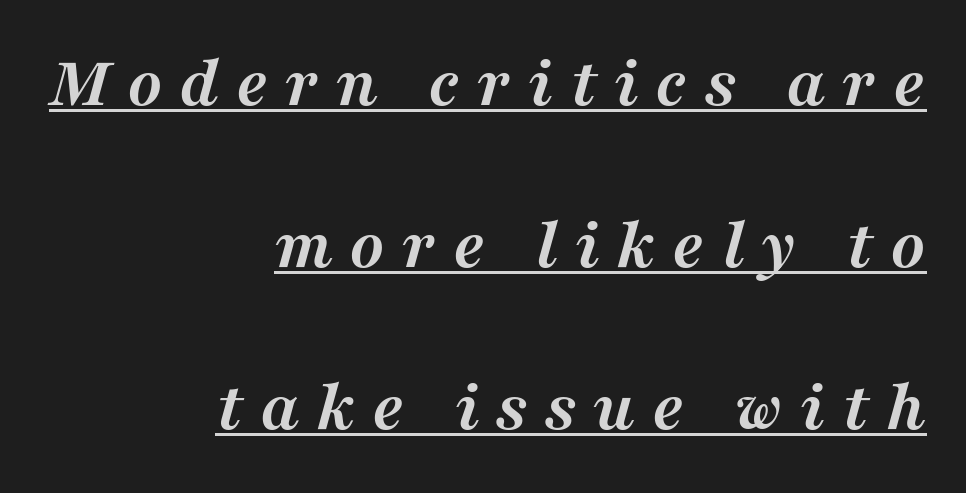
{"serif": "yes", "italic": "yes", "lean": "right", "slant_degrees": 16, "bold": "yes", "weight": "semibold", "width": "normal", "stroke_contrast": "medium", "x_height": "medium", "monospaced": "no", "underline": "yes", "align": "right", "line_spacing": "loose", "line_spacing_ratio": 2.22, "letter_spacing": "wide", "letter_spacing_em": 0.23, "glyph_px": 73}
